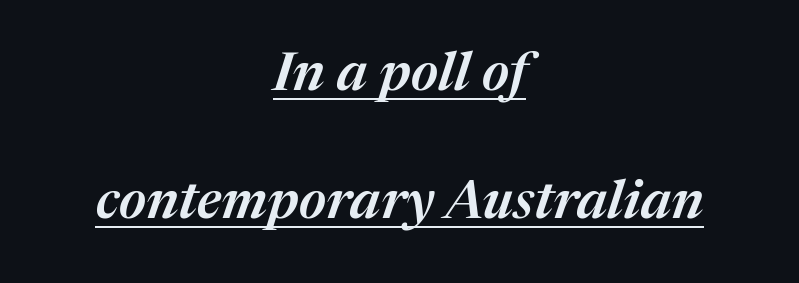
The image shows 54 px semibold type, italic (leaning right); set centered, loose line spacing (2.37x), normal letter spacing, underlined; medium stroke contrast and a medium x-height.
